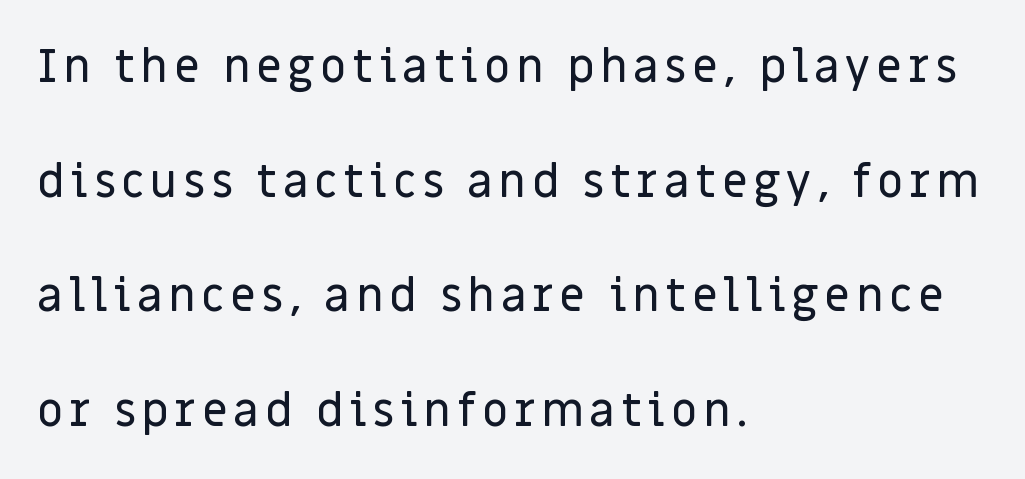
Q: Is the text italic (slanted)? A: No, it is upright.
Q: Is the typeface a serif or a sans-serif typeface? A: Sans-serif.
Q: Is the text underlined? A: No.
Q: How is the paragraph aligned? A: Left-aligned.
Q: Is the spacing between lines tight, normal or loose? A: Loose.
Q: Width (condensed, normal, or wide)? A: Normal.
Q: Stroke contrast? A: Low.
Q: x-height? A: Large.
Q: Monospaced? A: No.
